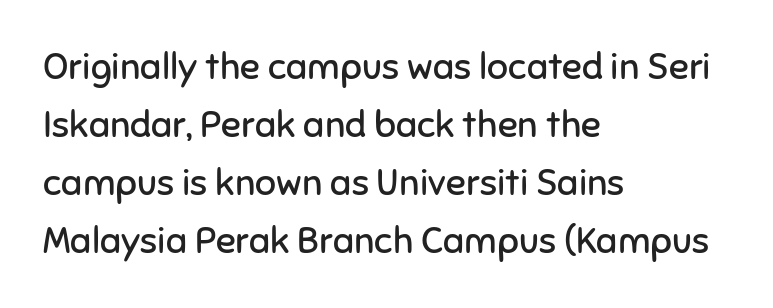
{"serif": "no", "italic": "no", "bold": "no", "weight": "regular", "width": "normal", "stroke_contrast": "low", "x_height": "medium", "monospaced": "no", "underline": "no", "align": "left", "line_spacing": "normal", "line_spacing_ratio": 1.57, "letter_spacing": "normal", "letter_spacing_em": 0.0, "glyph_px": 37}
